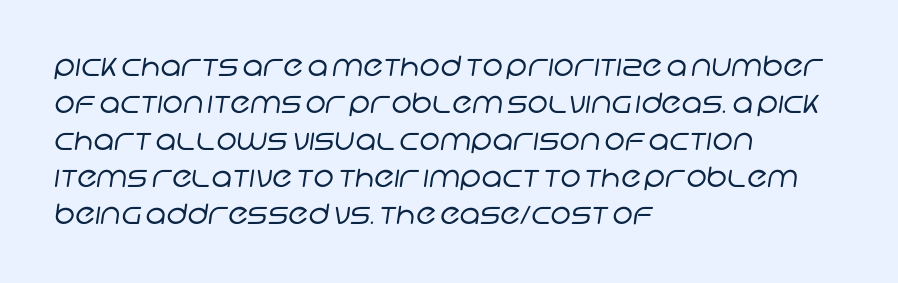
One glance says typical: line gaps are just what's usual. A typesetter would call this proportional, since set widths differ per character. Left-aligned paragraph, ragged on the right. Honestly, the letter spacing is just normal — you wouldn't notice it. No heavy texture on the line: the type isn't bold. Descenders hang freely into open space.
